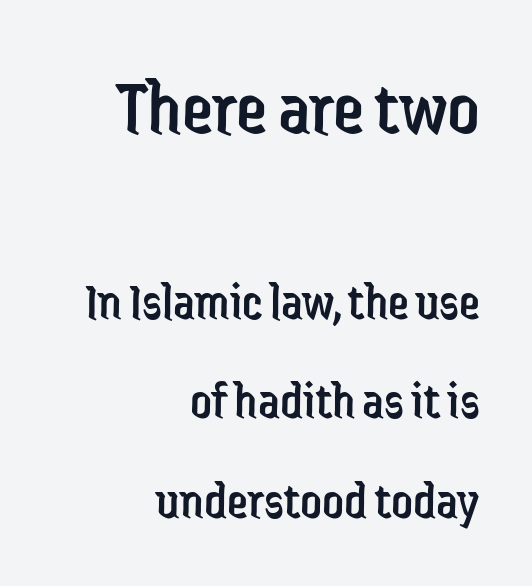
A flush-right, rag-left setting is used for this passage. Plain, unruled lines of type. A typesetter would label this face a sans. Heft: none added — not bold. Proportional: the letters do not fall into vertical columns. The more generous point size was reserved for the upper chunk.
